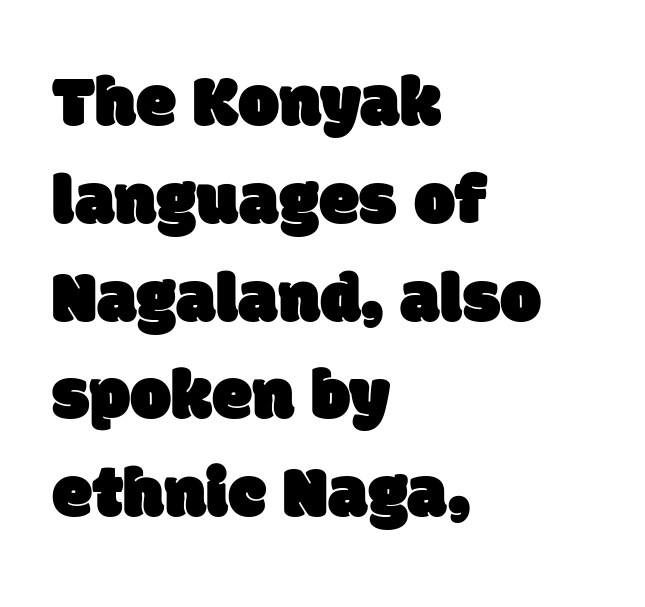
This sample has the flowing, uneven cadence of proportional lettering. Tracking here is standard; glyphs follow each other at the usual distance. The baseline area is clear. The characters display no serif detailing; their extremities are plain. Successive baselines arrive at the customary interval. The lines in this sample share a left origin and differ only in where they stop.
